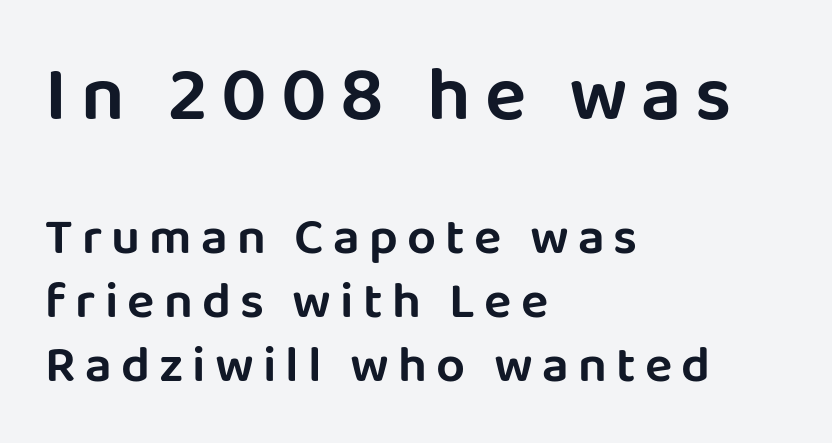
Q: Is the text italic (slanted)? A: No, it is upright.
Q: Is the typeface a serif or a sans-serif typeface? A: Sans-serif.
Q: Is the text underlined? A: No.
Q: How is the paragraph aligned? A: Left-aligned.
Q: Is the spacing between lines tight, normal or loose? A: Normal.
Q: Which block of text is set in a larger size, the first (top) or the second (bottom)? A: The first (top) one.
Q: Width (condensed, normal, or wide)? A: Normal.
Q: Stroke contrast? A: Low.
Q: x-height? A: Large.
Q: Monospaced? A: No.
